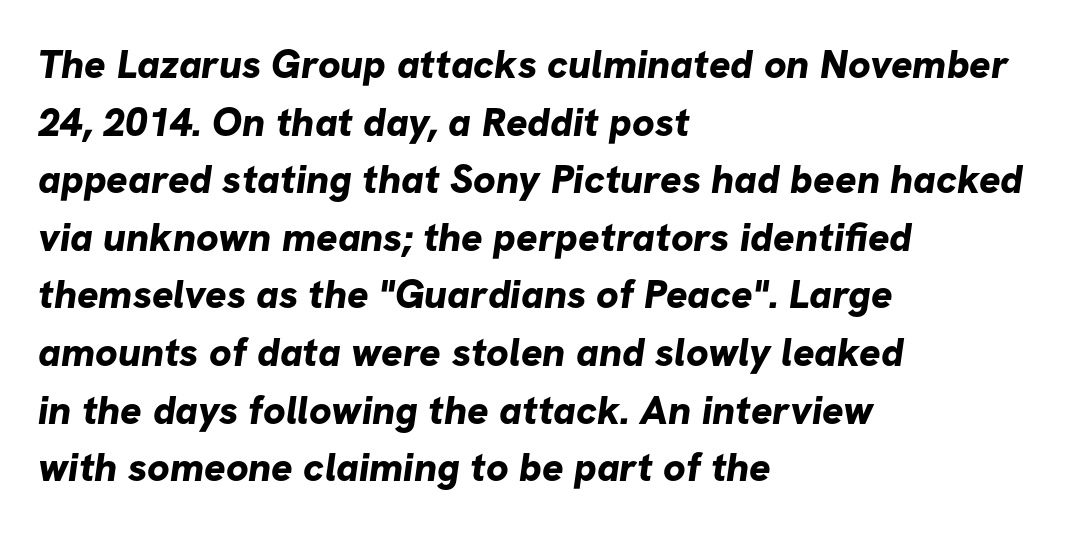
Alignment: flush left. A normal amount of white space separates one row of letters from the next. Weight: bold. The designer went with a sans here, leaving each stem footless. The string is rendered with underlining switched off.
